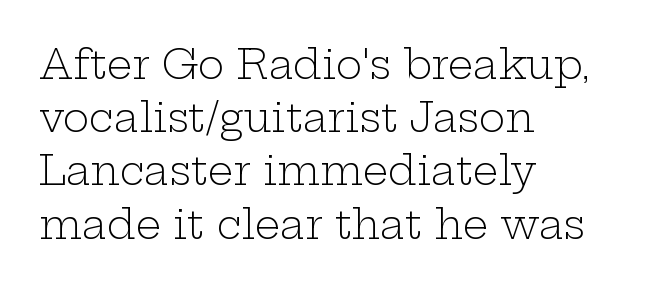
Unmarked baselines from the first word to the last. How are the letters spaced? Ordinarily, with no added tracking. What kind of face is this? One with serifs. A student would call this left alignment; a typographer would say flush left, rag right. Stem width sits at or under what a default text font uses. These lines were composed using upright roman letters.
